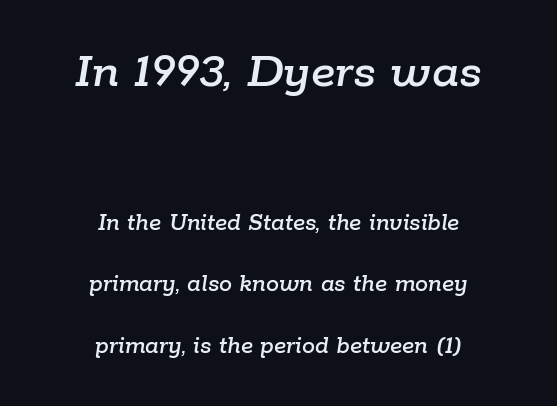
{"italic": "yes", "lean": "right", "slant_degrees": 9, "width": "normal", "stroke_contrast": "low", "x_height": "medium", "monospaced": "no", "underline": "no", "align": "center", "line_spacing": "loose", "line_spacing_ratio": 2.37, "letter_spacing": "normal", "letter_spacing_em": 0.0, "larger_block": "first", "size_ratio": 2.0, "glyph_px": 52}
